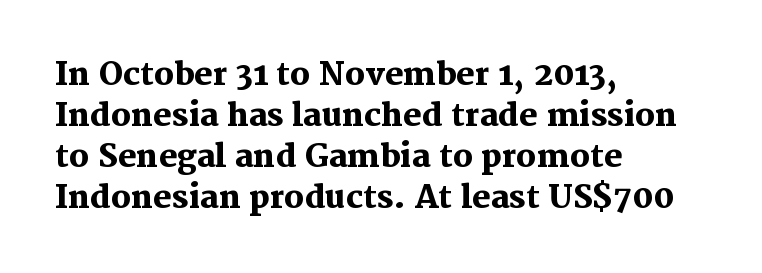
{"serif": "yes", "italic": "no", "bold": "yes", "weight": "heavy", "width": "normal", "stroke_contrast": "medium", "x_height": "medium", "monospaced": "no", "underline": "no", "align": "left", "line_spacing": "normal", "line_spacing_ratio": 1.32, "letter_spacing": "normal", "letter_spacing_em": 0.0, "glyph_px": 31}
